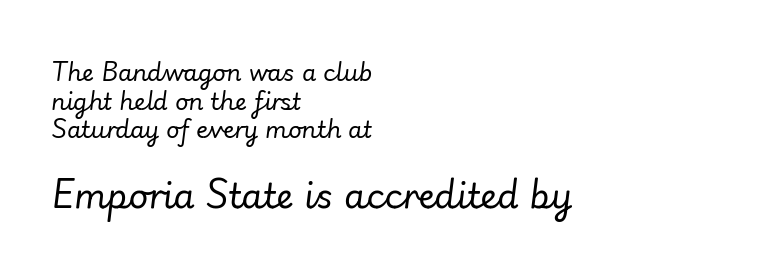
The image shows 34 px regular-weight type, italic (leaning right); set left-aligned, line spacing 1.24x, normal letter spacing, not underlined; the second (bottom) block is 1.48x larger; low stroke contrast and a small x-height.
